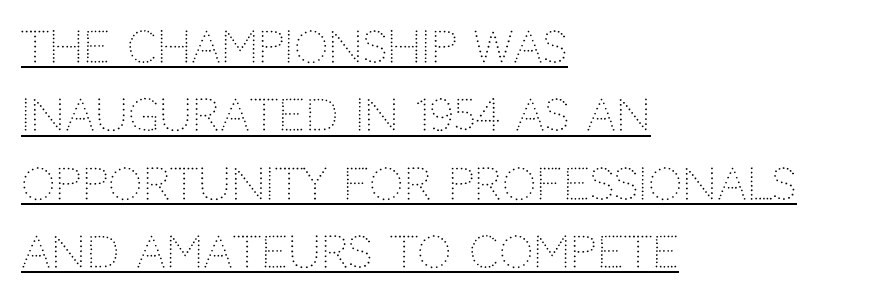
Stems and bowls with no extra thickness — not bold. What's the leading like? Ordinary, nothing unusual. Italic? Not at all — the glyphs are vertical. Spacing verdict: proportional, widths tailored to each character. Typographically, this falls in the sans-serif category.
